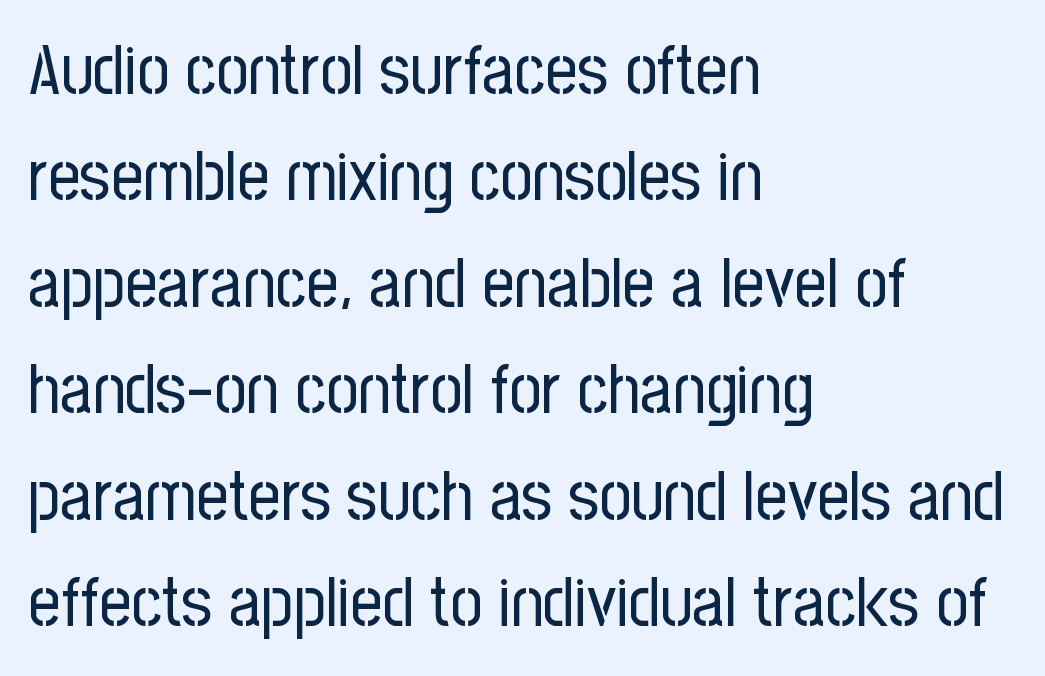
{"serif": "no", "italic": "no", "bold": "no", "weight": "regular", "width": "condensed", "stroke_contrast": "low", "x_height": "medium", "monospaced": "no", "underline": "no", "align": "left", "line_spacing": "normal", "line_spacing_ratio": 1.52, "letter_spacing": "normal", "letter_spacing_em": 0.0, "glyph_px": 70}
